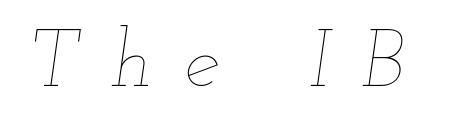
The image shows 80 px thin, wide type, italic (leaning right); set unusually wide letter spacing (+0.41 em), not underlined; low stroke contrast and a small x-height.
